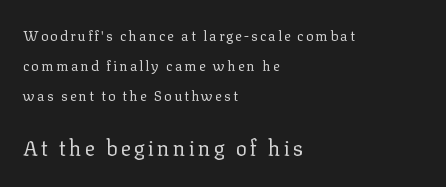
Q: Is the text bold? A: No.
Q: Is the text italic (slanted)? A: No, it is upright.
Q: Is the text underlined? A: No.
Q: How is the paragraph aligned? A: Left-aligned.
Q: Is the spacing between lines tight, normal or loose? A: Loose.
Q: Which block of text is set in a larger size, the first (top) or the second (bottom)? A: The second (bottom) one.
